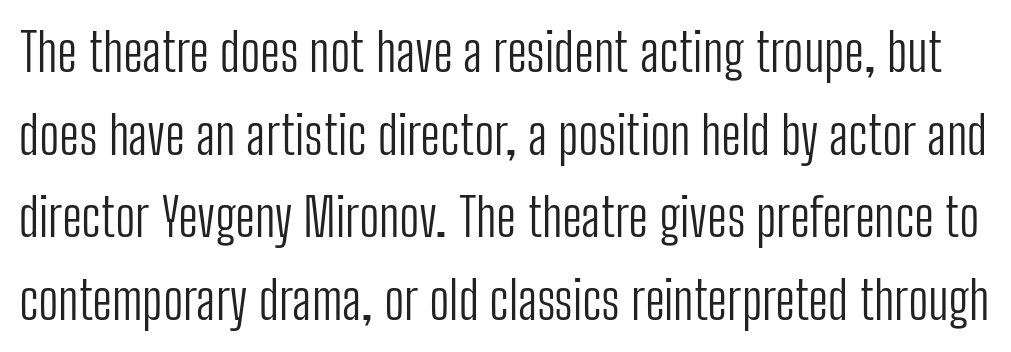
{"serif": "no", "italic": "no", "bold": "no", "weight": "light", "width": "condensed", "stroke_contrast": "low", "x_height": "medium", "monospaced": "no", "underline": "no", "line_spacing": "normal", "line_spacing_ratio": 1.56, "letter_spacing": "normal", "letter_spacing_em": 0.0, "glyph_px": 53}
